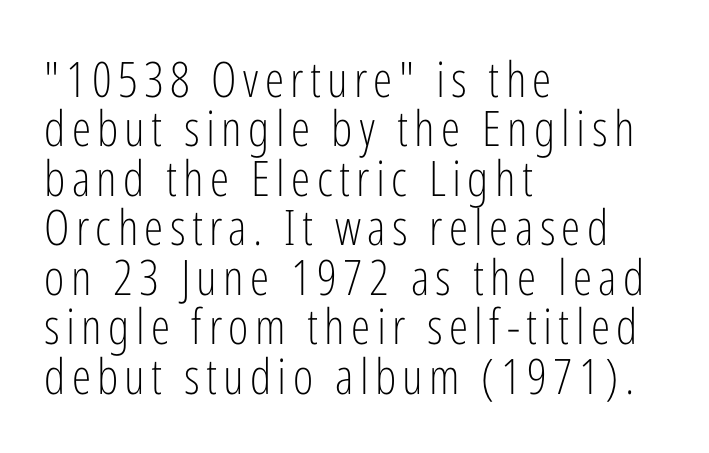
Q: Is the text bold? A: No.
Q: Is the text italic (slanted)? A: No, it is upright.
Q: Is the typeface a serif or a sans-serif typeface? A: Sans-serif.
Q: Is the text underlined? A: No.
Q: How is the paragraph aligned? A: Left-aligned.
Q: Is the spacing between lines tight, normal or loose? A: Tight.
Q: Width (condensed, normal, or wide)? A: Condensed.
Q: Stroke contrast? A: Low.
Q: x-height? A: Medium.
Q: Monospaced? A: No.
